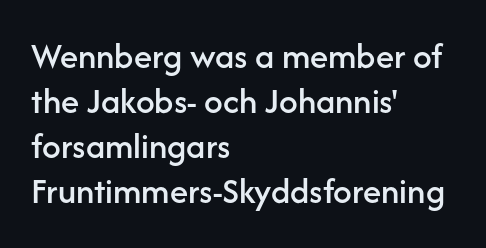
{"serif": "no", "italic": "no", "width": "normal", "stroke_contrast": "low", "x_height": "medium", "monospaced": "no", "underline": "no", "align": "left", "line_spacing_ratio": 1.22, "letter_spacing": "normal", "letter_spacing_em": 0.0, "glyph_px": 37}
